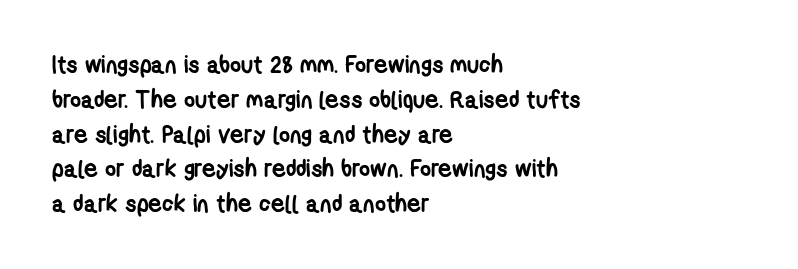
The image shows 24 px bold type; set left-aligned, normal line spacing (1.45x), normal letter spacing, not underlined.
